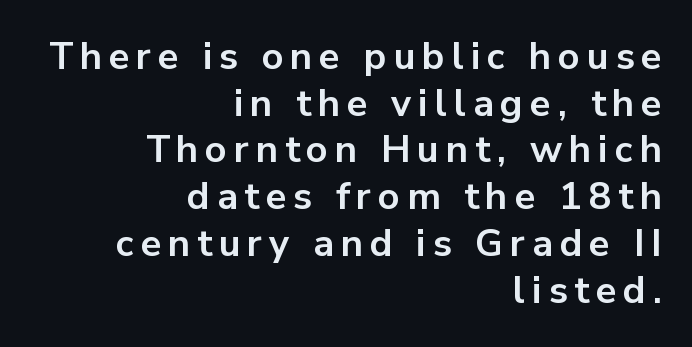
{"serif": "no", "italic": "no", "bold": "yes", "weight": "bold", "width": "normal", "stroke_contrast": "low", "x_height": "medium", "monospaced": "no", "underline": "no", "align": "right", "line_spacing_ratio": 1.23, "glyph_px": 38}
